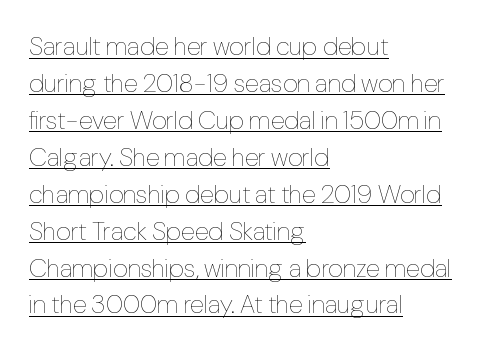
The image shows 26 px text type, upright; set left-aligned, normal line spacing (1.42x), normal letter spacing, underlined.
